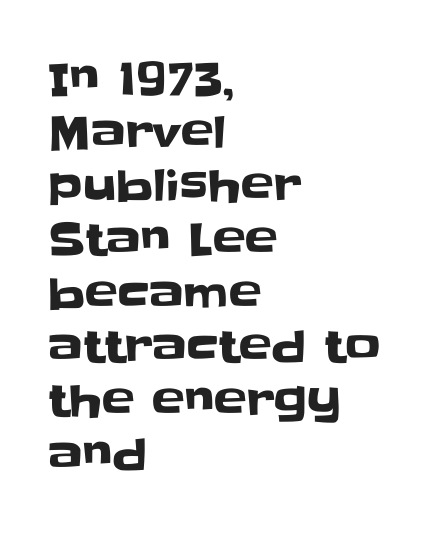
The image shows 44 px sans-serif type, upright; set left-aligned, line spacing 1.22x, normal letter spacing, not underlined; low stroke contrast and a large x-height.
